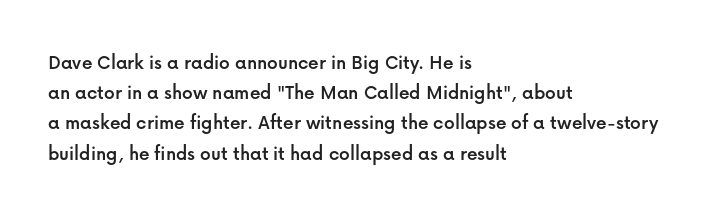
Q: Is the text italic (slanted)? A: No, it is upright.
Q: Is the text underlined? A: No.
Q: How is the paragraph aligned? A: Left-aligned.
Q: Is the spacing between letters normal or unusually wide? A: Normal.
Q: Is the spacing between lines tight, normal or loose? A: Normal.
